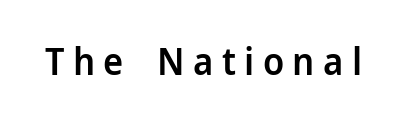
Compared with an ordinary text face, these strokes are moderately heavier — a semibold. Think of a printed novel: that variable character pitch is what you see here. The area under the type is left untouched. Upright lettering throughout. In terms of letterform style, serifs are entirely absent.
